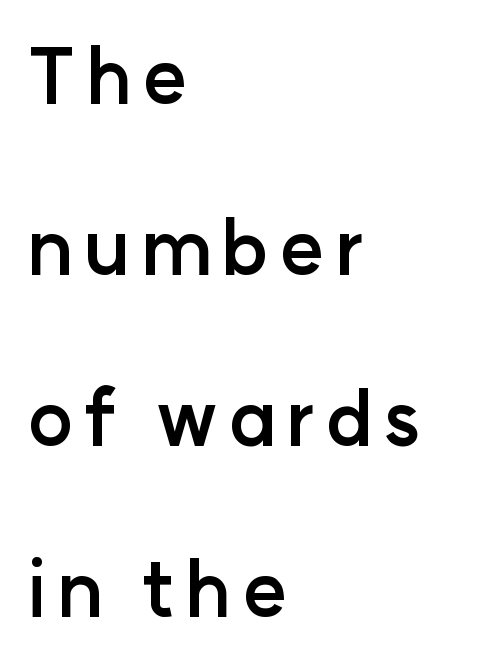
The image shows 76 px semibold sans-serif type, upright; set left-aligned, loose line spacing (2.25x), not underlined; low stroke contrast and a medium x-height.
